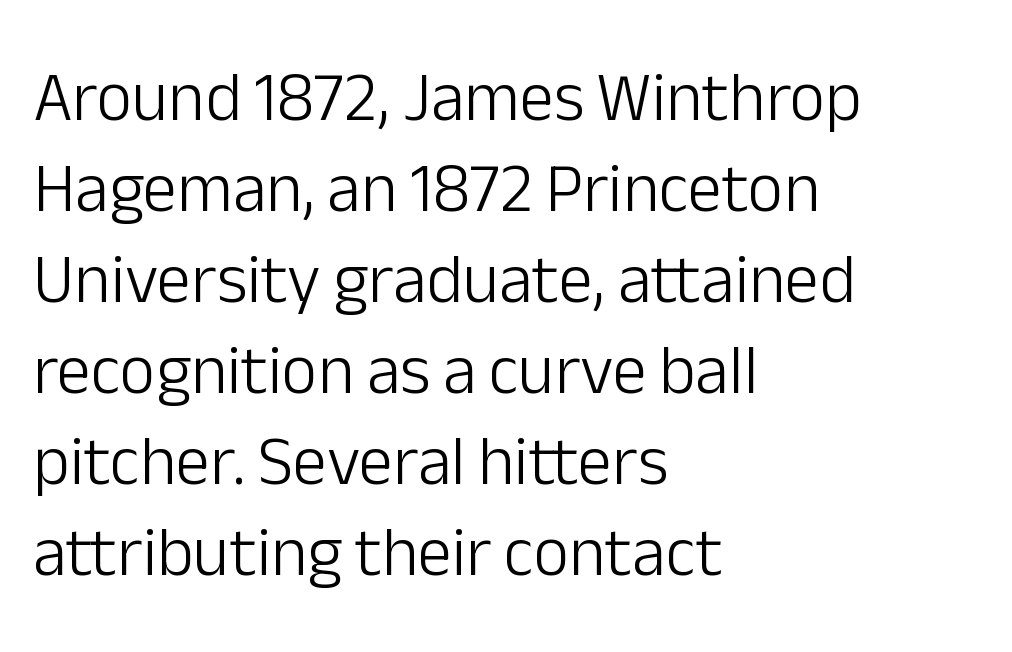
Q: Is the text bold? A: No.
Q: Is the text italic (slanted)? A: No, it is upright.
Q: Is the typeface a serif or a sans-serif typeface? A: Sans-serif.
Q: Is the text underlined? A: No.
Q: How is the paragraph aligned? A: Left-aligned.
Q: Is the spacing between letters normal or unusually wide? A: Normal.
Q: Is the spacing between lines tight, normal or loose? A: Normal.
Q: Width (condensed, normal, or wide)? A: Normal.
Q: Stroke contrast? A: Low.
Q: x-height? A: Medium.
Q: Monospaced? A: No.
